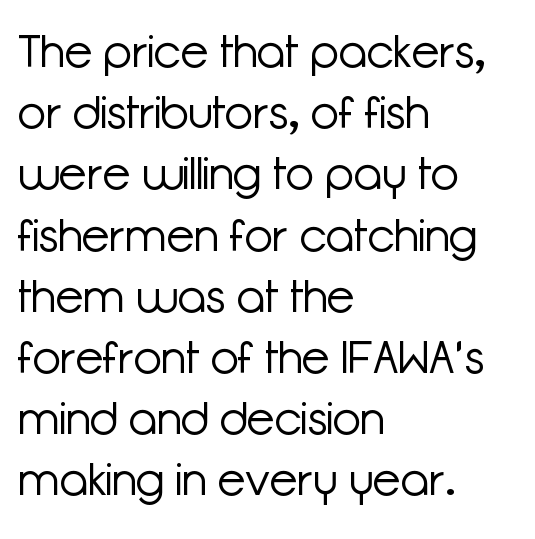
Q: Is the text bold? A: No.
Q: Is the text italic (slanted)? A: No, it is upright.
Q: Is the typeface a serif or a sans-serif typeface? A: Sans-serif.
Q: Is the text underlined? A: No.
Q: How is the paragraph aligned? A: Left-aligned.
Q: Is the spacing between letters normal or unusually wide? A: Normal.
Q: Is the spacing between lines tight, normal or loose? A: Normal.
Q: Width (condensed, normal, or wide)? A: Normal.
Q: Stroke contrast? A: Low.
Q: x-height? A: Medium.
Q: Monospaced? A: No.
